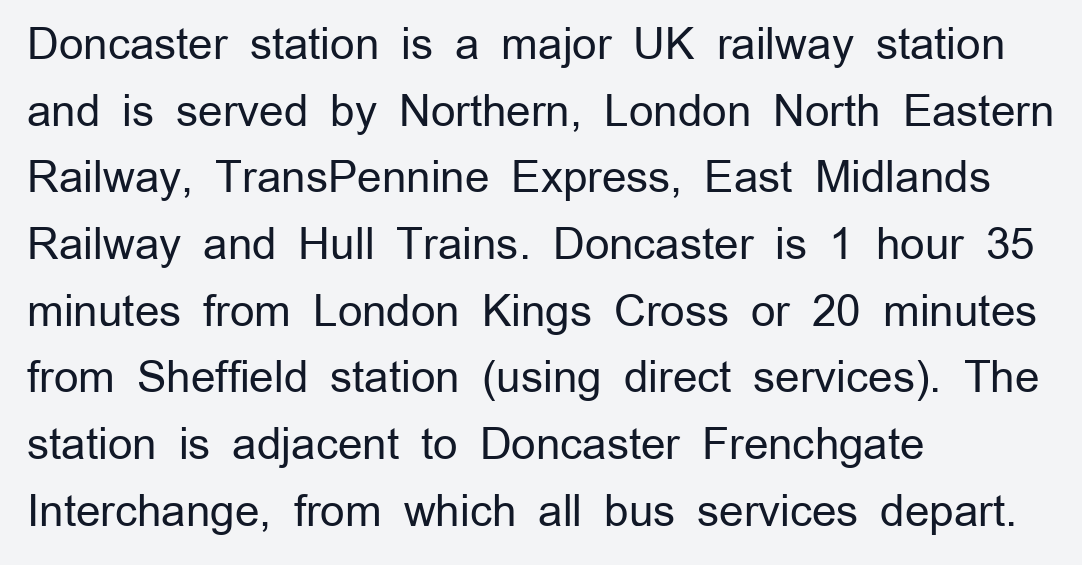
Q: Is the text bold? A: No.
Q: Is the text italic (slanted)? A: No, it is upright.
Q: Is the typeface a serif or a sans-serif typeface? A: Sans-serif.
Q: Is the text underlined? A: No.
Q: How is the paragraph aligned? A: Left-aligned.
Q: Is the spacing between letters normal or unusually wide? A: Normal.
Q: Is the spacing between lines tight, normal or loose? A: Normal.
Q: Width (condensed, normal, or wide)? A: Normal.
Q: Stroke contrast? A: Low.
Q: x-height? A: Medium.
Q: Monospaced? A: No.
